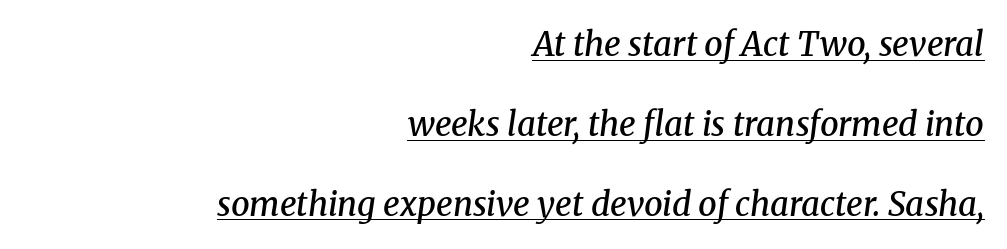
{"serif": "yes", "italic": "yes", "lean": "right", "slant_degrees": 8, "bold": "semi", "weight": "semibold", "width": "normal", "stroke_contrast": "medium", "x_height": "medium", "monospaced": "no", "underline": "yes", "align": "right", "line_spacing": "loose", "line_spacing_ratio": 2.42, "letter_spacing": "normal", "letter_spacing_em": 0.0, "glyph_px": 33}
